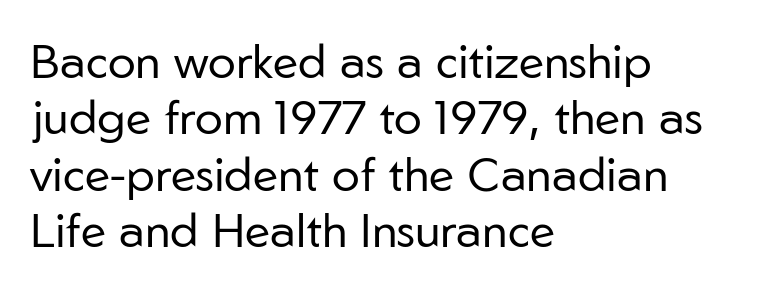
The zone under the glyphs is completely vacant. The horizontal fit of the characters is conventional and even. I'd call this a sans setting — the letters go barefoot. Counters stay open thanks to moderate or lighter strokes.
